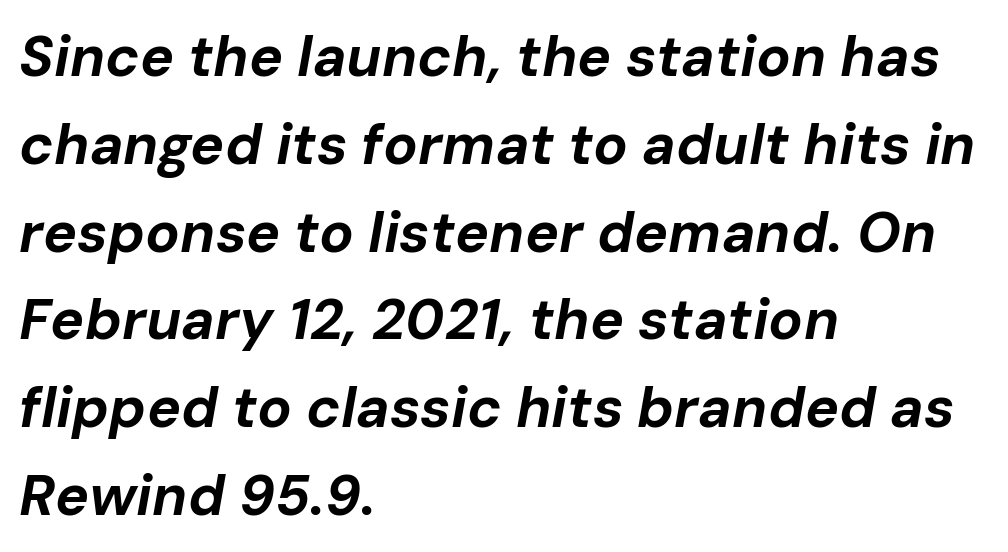
The image shows 57 px bold type, italic (leaning right); set left-aligned, normal line spacing (1.54x), normal letter spacing, not underlined; low stroke contrast and a medium x-height.
